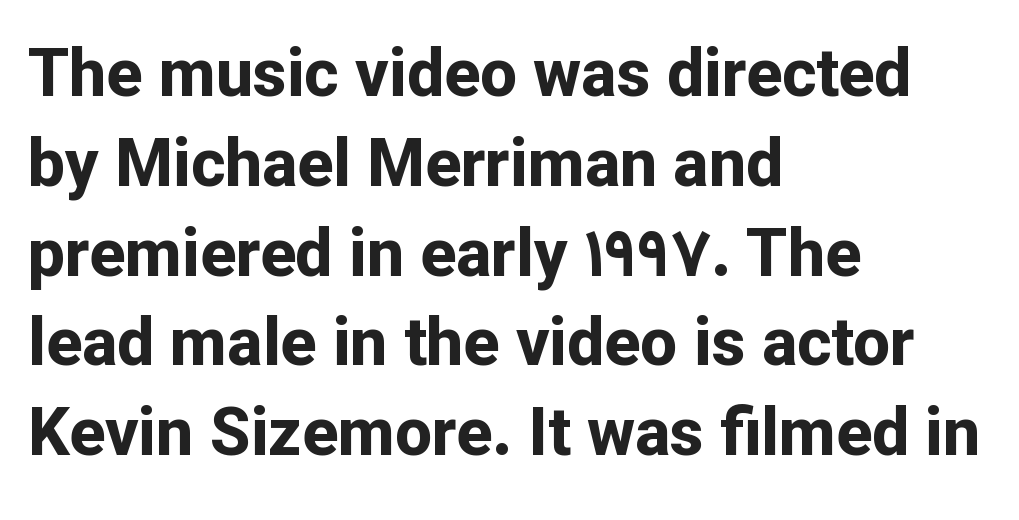
The image shows 66 px bold sans-serif type, upright; set left-aligned, normal line spacing (1.36x), normal letter spacing, not underlined; low stroke contrast and a medium x-height.
